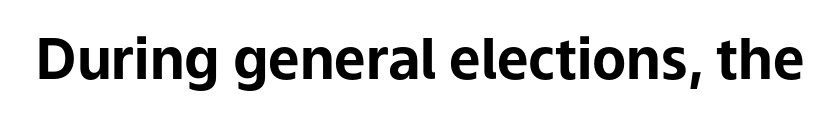
The image shows 56 px bold sans-serif type, upright; set normal letter spacing, not underlined; low stroke contrast and a medium x-height.
